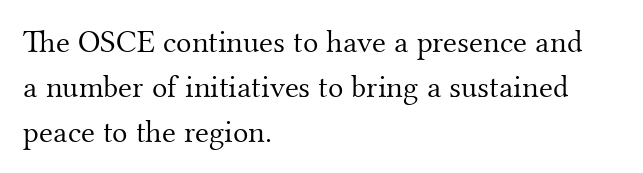
{"serif": "yes", "italic": "no", "bold": "no", "weight": "light", "width": "normal", "stroke_contrast": "medium", "x_height": "small", "monospaced": "no", "underline": "no", "align": "left", "line_spacing": "normal", "line_spacing_ratio": 1.4, "letter_spacing": "normal", "letter_spacing_em": 0.0, "glyph_px": 32}
